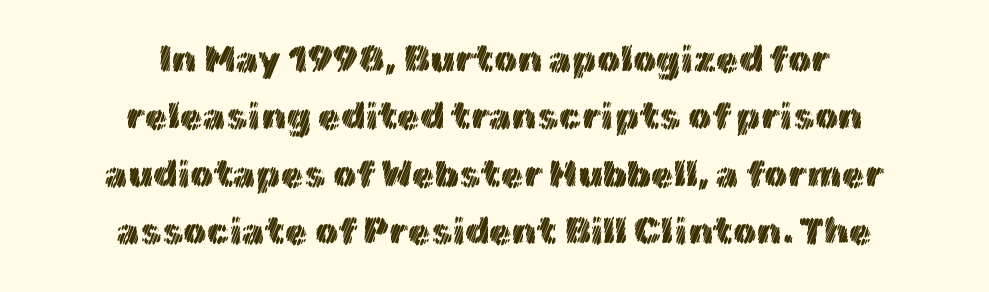
This sample uses plain, unmodified letter spacing. Horizontal bands of white between lines are of average thickness. Think of a printed novel: that variable character pitch is what you see here. The lines in this sample share a center point and differ in where they start and stop. The typography opts for an upright posture over an oblique one.
